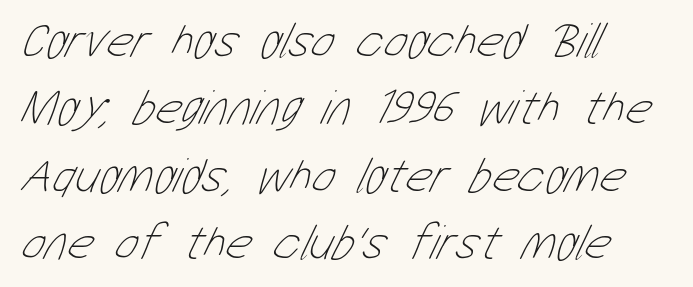
The image shows 50 px thin, condensed type; set left-aligned, normal line spacing (1.35x), normal letter spacing, not underlined; low stroke contrast and a medium x-height.
